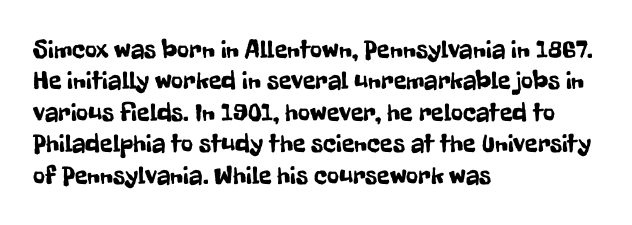
{"italic": "no", "underline": "no", "align": "left", "line_spacing_ratio": 1.21, "letter_spacing": "normal", "letter_spacing_em": 0.0, "glyph_px": 26}
